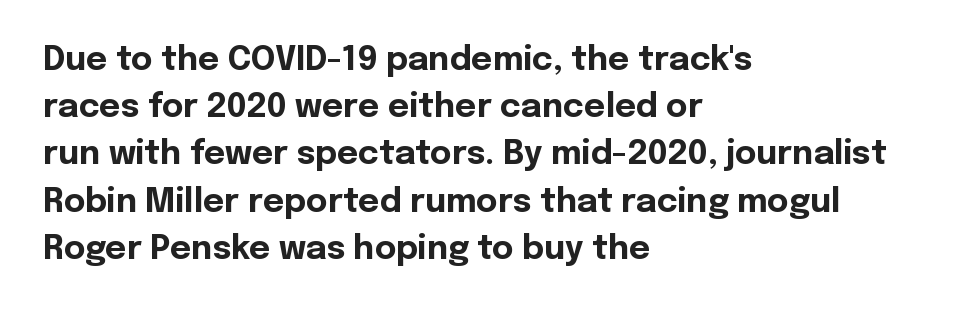
Q: Is the text bold? A: Yes.
Q: Is the text italic (slanted)? A: No, it is upright.
Q: Is the typeface a serif or a sans-serif typeface? A: Sans-serif.
Q: Is the text underlined? A: No.
Q: How is the paragraph aligned? A: Left-aligned.
Q: Is the spacing between letters normal or unusually wide? A: Normal.
Q: Is the spacing between lines tight, normal or loose? A: Normal.
Q: Width (condensed, normal, or wide)? A: Normal.
Q: x-height? A: Medium.
Q: Monospaced? A: No.
